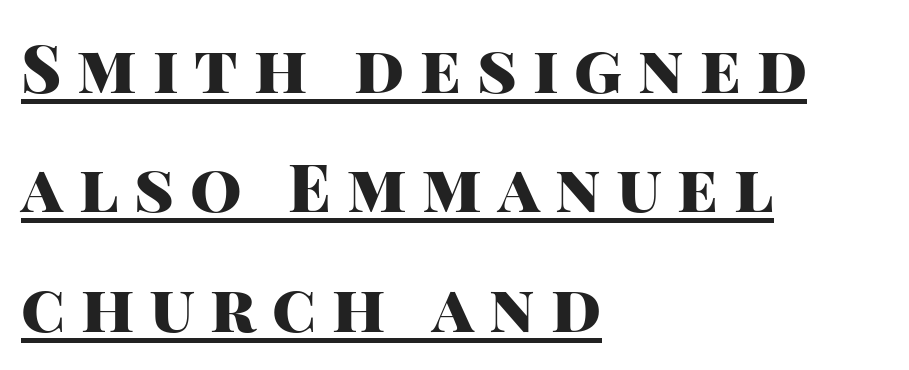
Q: Is the text bold? A: Yes.
Q: Is the text italic (slanted)? A: No, it is upright.
Q: Is the typeface a serif or a sans-serif typeface? A: Sans-serif.
Q: Is the text underlined? A: Yes.
Q: How is the paragraph aligned? A: Left-aligned.
Q: Is the spacing between letters normal or unusually wide? A: Unusually wide.
Q: Width (condensed, normal, or wide)? A: Normal.
Q: Stroke contrast? A: High.
Q: x-height? A: Large.
Q: Monospaced? A: No.
